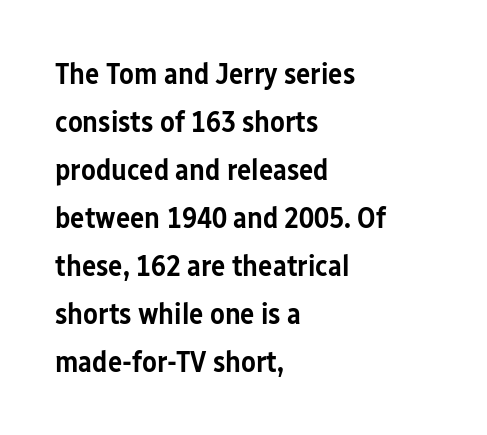
Q: Is the text bold? A: Semi-bold.
Q: Is the text italic (slanted)? A: No, it is upright.
Q: Is the typeface a serif or a sans-serif typeface? A: Sans-serif.
Q: Is the text underlined? A: No.
Q: How is the paragraph aligned? A: Left-aligned.
Q: Is the spacing between letters normal or unusually wide? A: Normal.
Q: Is the spacing between lines tight, normal or loose? A: Normal.
Q: Width (condensed, normal, or wide)? A: Condensed.
Q: Stroke contrast? A: Low.
Q: x-height? A: Medium.
Q: Monospaced? A: No.
